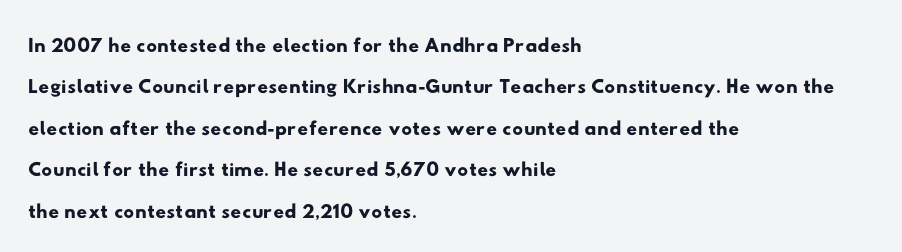
The image shows 30 px wide sans-serif type; set left-aligned, normal line spacing (1.38x), normal letter spacing, not underlined; low stroke contrast and a small x-height.
